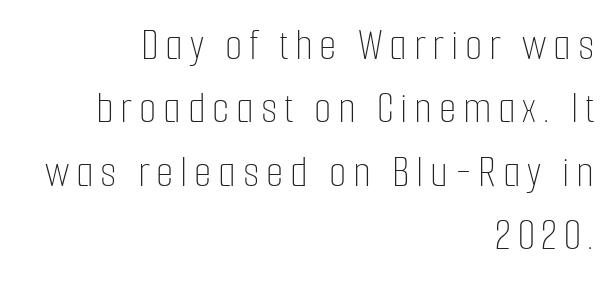
The axis of the letterforms is exactly vertical. Horizontal bands of white between lines are of average thickness. The words here are not underlined. No letter is thick-stroked: the sample isn't bold. A student would call this right alignment; a typographer would say flush right, rag left. This sample has the flowing, uneven cadence of proportional lettering.
